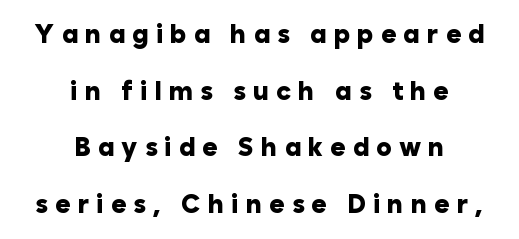
The paragraph has two soft edges and a firm central axis. As a designer I'd log this as weight 700, bold. Bare-footed words on every line. The font's upright variant was chosen for this text. In terms of letterspacing, this is a distinctly airy, spread setting. Each new line begins a long way beneath the previous one.
